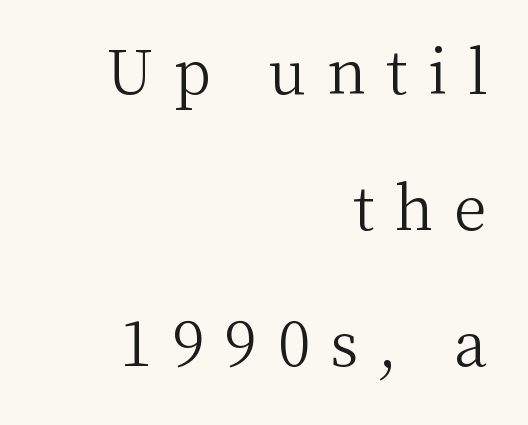
The image shows 60 px light serif type, upright; set right-aligned, loose line spacing (2.27x), unusually wide letter spacing (+0.34 em), not underlined; medium stroke contrast and a medium x-height.
